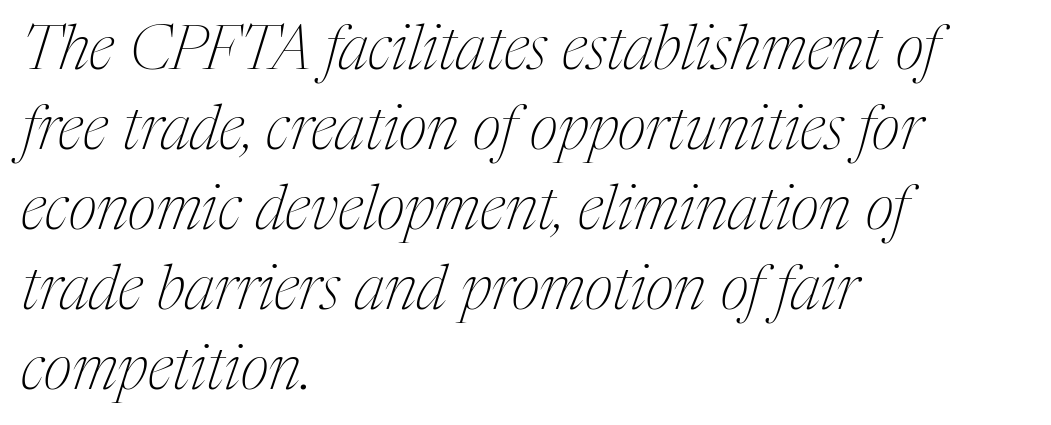
No extra ink here — the face is not bold. Casual observation: everything's shoved over to the left. This sample has the flowing, uneven cadence of proportional lettering. You can tell it's italic because the verticals aren't actually vertical. A bare baseline throughout the passage.
